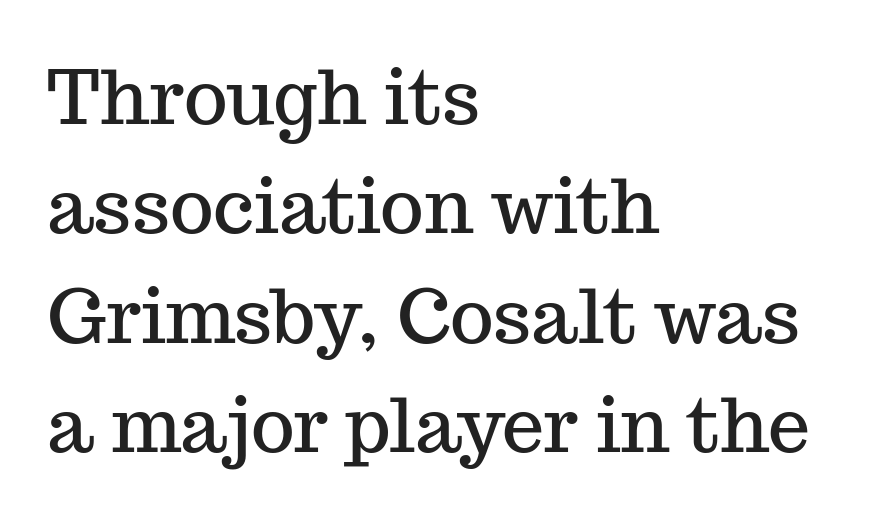
Q: Is the text italic (slanted)? A: No, it is upright.
Q: Is the typeface a serif or a sans-serif typeface? A: Serif.
Q: Is the text underlined? A: No.
Q: How is the paragraph aligned? A: Left-aligned.
Q: Is the spacing between letters normal or unusually wide? A: Normal.
Q: Is the spacing between lines tight, normal or loose? A: Normal.
Q: Width (condensed, normal, or wide)? A: Normal.
Q: Stroke contrast? A: Medium.
Q: x-height? A: Medium.
Q: Monospaced? A: No.
